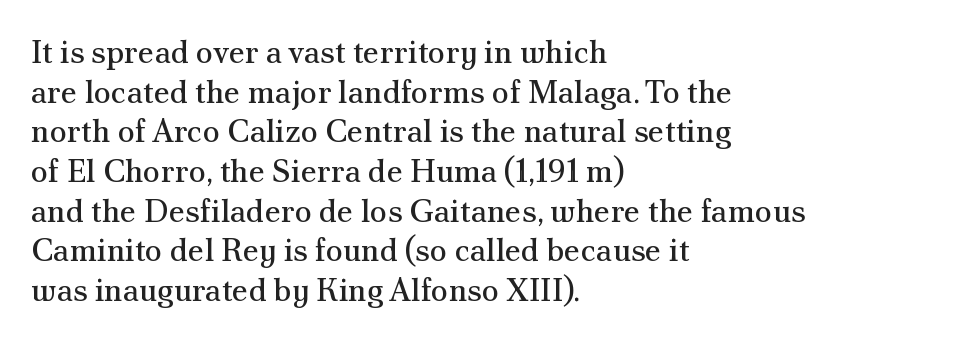
Q: Is the text bold? A: No.
Q: Is the text italic (slanted)? A: No, it is upright.
Q: Is the typeface a serif or a sans-serif typeface? A: Serif.
Q: Is the text underlined? A: No.
Q: How is the paragraph aligned? A: Left-aligned.
Q: Is the spacing between letters normal or unusually wide? A: Normal.
Q: Width (condensed, normal, or wide)? A: Normal.
Q: Stroke contrast? A: Medium.
Q: x-height? A: Small.
Q: Monospaced? A: No.
